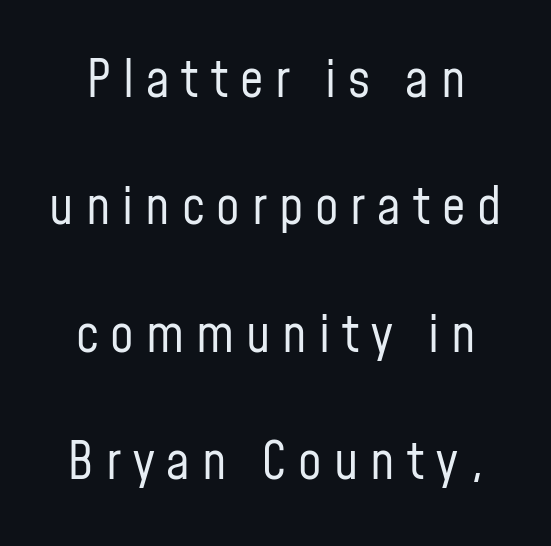
Q: Is the text bold? A: No.
Q: Is the text italic (slanted)? A: No, it is upright.
Q: Is the typeface a serif or a sans-serif typeface? A: Sans-serif.
Q: Is the text underlined? A: No.
Q: Is the spacing between letters normal or unusually wide? A: Unusually wide.
Q: Is the spacing between lines tight, normal or loose? A: Loose.
Q: Width (condensed, normal, or wide)? A: Condensed.
Q: Stroke contrast? A: Low.
Q: x-height? A: Medium.
Q: Monospaced? A: No.
